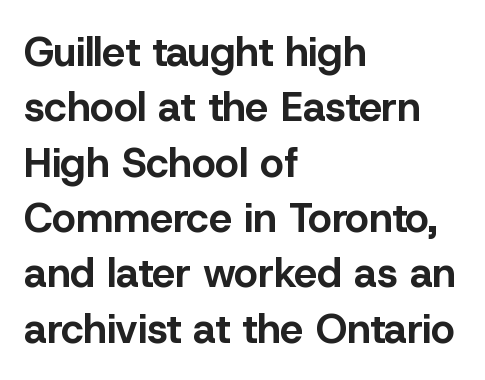
{"serif": "no", "italic": "no", "bold": "yes", "weight": "bold", "width": "normal", "stroke_contrast": "low", "x_height": "medium", "monospaced": "no", "underline": "no", "align": "left", "line_spacing": "normal", "line_spacing_ratio": 1.35, "letter_spacing": "normal", "letter_spacing_em": 0.0, "glyph_px": 41}
